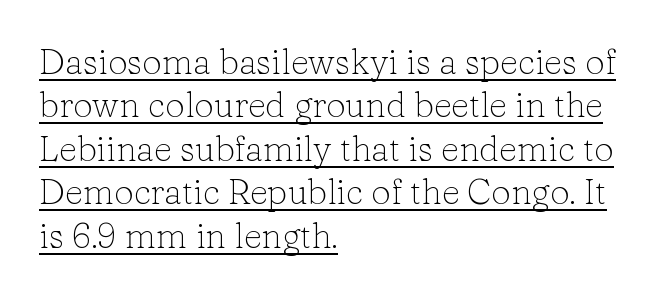
How are the letters spaced? Ordinarily, with no added tracking. Think of a printed novel: that variable character pitch is what you see here. These lines were composed using upright roman letters. The typesetter chose a ragged-right arrangement here.
